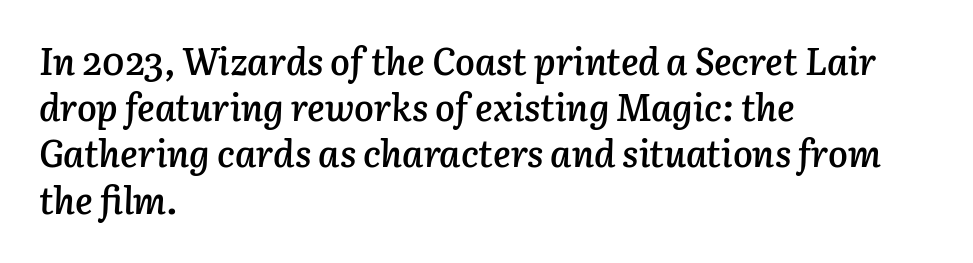
Q: Is the text bold? A: Semi-bold.
Q: Is the text italic (slanted)? A: Yes, it leans right by about 3 degrees.
Q: Is the text underlined? A: No.
Q: How is the paragraph aligned? A: Left-aligned.
Q: Is the spacing between letters normal or unusually wide? A: Normal.
Q: Is the spacing between lines tight, normal or loose? A: Normal.
Q: Width (condensed, normal, or wide)? A: Normal.
Q: Stroke contrast? A: Low.
Q: x-height? A: Medium.
Q: Monospaced? A: No.
